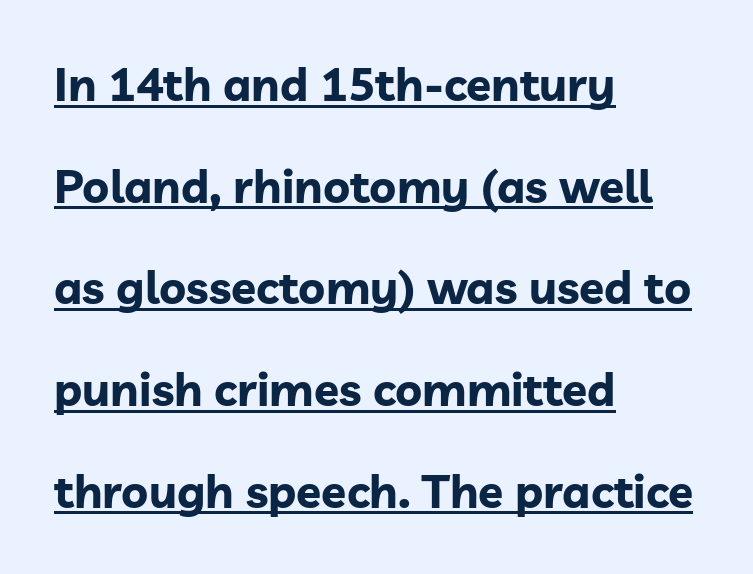
The image shows 46 px bold sans-serif type, upright; set left-aligned, loose line spacing (2.21x), normal letter spacing, underlined; low stroke contrast and a medium x-height.
